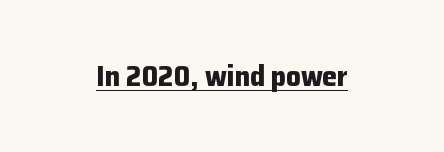
Quick note: not italic, upright. The face used here is proportionally spaced, like ordinary book or web type. The letterforms sit shoulder to shoulder at normal distance. Decoration check: the copy is underlined.
